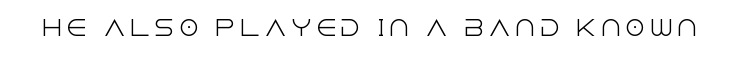
Q: Is the text bold? A: No.
Q: Is the text italic (slanted)? A: No, it is upright.
Q: Is the text underlined? A: No.
